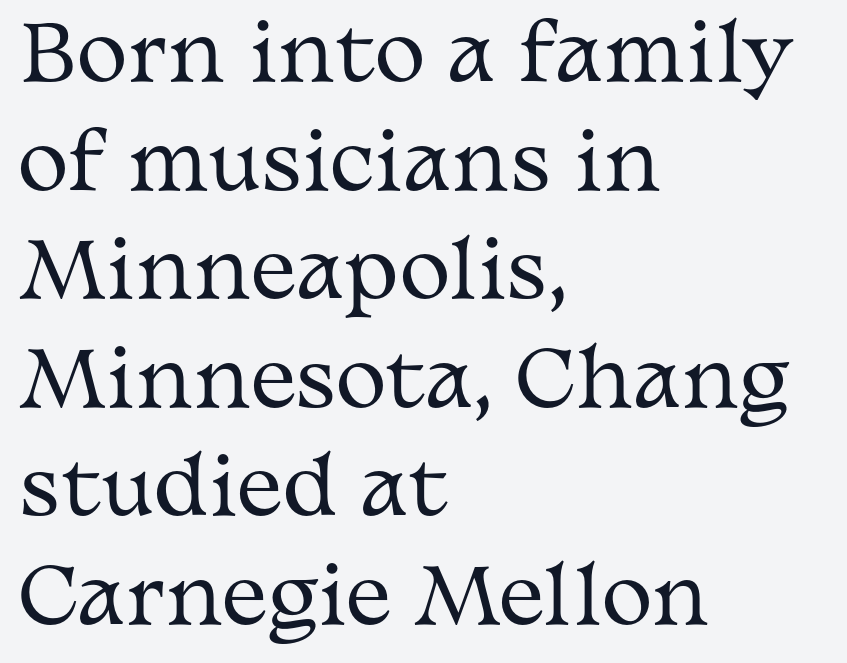
Q: Is the text bold? A: No.
Q: Is the text italic (slanted)? A: No, it is upright.
Q: Is the typeface a serif or a sans-serif typeface? A: Serif.
Q: Is the text underlined? A: No.
Q: How is the paragraph aligned? A: Left-aligned.
Q: Is the spacing between letters normal or unusually wide? A: Normal.
Q: Is the spacing between lines tight, normal or loose? A: Normal.
Q: Width (condensed, normal, or wide)? A: Wide.
Q: Stroke contrast? A: Medium.
Q: x-height? A: Medium.
Q: Monospaced? A: No.
